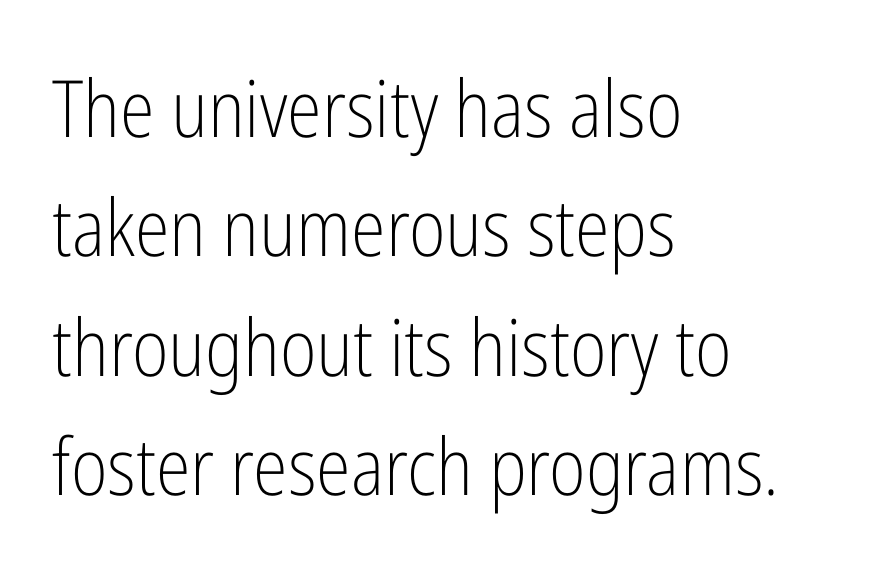
{"serif": "no", "italic": "no", "bold": "no", "weight": "light", "width": "condensed", "stroke_contrast": "low", "x_height": "medium", "monospaced": "no", "underline": "no", "align": "left", "line_spacing": "normal", "line_spacing_ratio": 1.51, "letter_spacing": "normal", "letter_spacing_em": 0.0, "glyph_px": 79}
